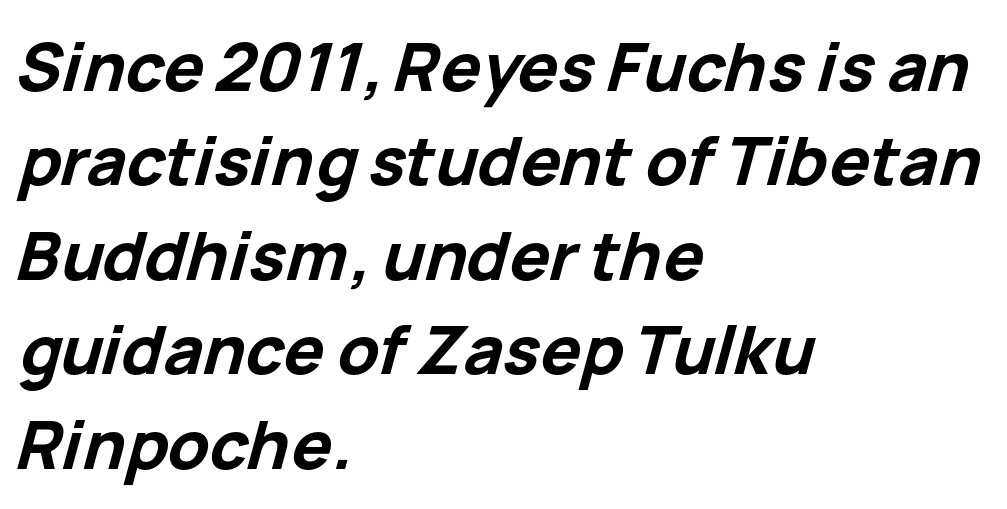
The image shows 67 px bold type, italic (leaning right); set left-aligned, normal line spacing (1.41x), normal letter spacing, not underlined; low stroke contrast and a medium x-height.
